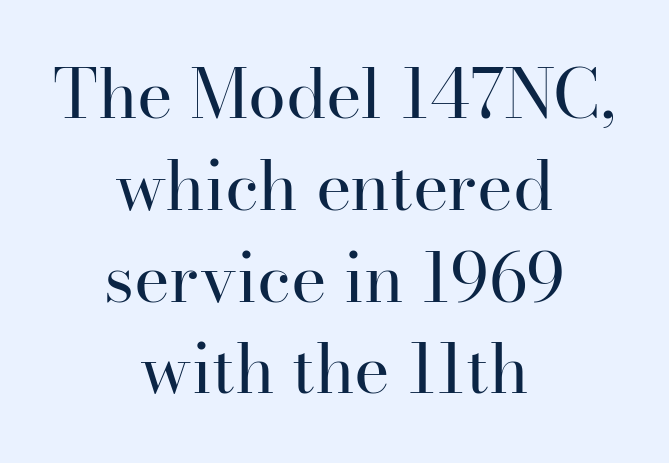
Q: Is the text bold? A: No.
Q: Is the text italic (slanted)? A: No, it is upright.
Q: Is the typeface a serif or a sans-serif typeface? A: Serif.
Q: Is the text underlined? A: No.
Q: How is the paragraph aligned? A: Centered.
Q: Is the spacing between letters normal or unusually wide? A: Normal.
Q: Is the spacing between lines tight, normal or loose? A: Normal.
Q: Width (condensed, normal, or wide)? A: Normal.
Q: Stroke contrast? A: High.
Q: x-height? A: Small.
Q: Monospaced? A: No.
